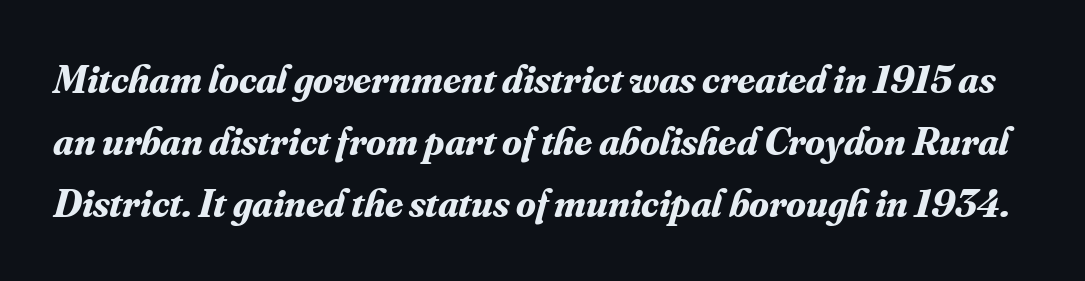
Q: Is the text bold? A: Yes.
Q: Is the text italic (slanted)? A: Yes, it leans right by about 16 degrees.
Q: Is the typeface a serif or a sans-serif typeface? A: Serif.
Q: Is the text underlined? A: No.
Q: Is the spacing between letters normal or unusually wide? A: Normal.
Q: Is the spacing between lines tight, normal or loose? A: Normal.
Q: Width (condensed, normal, or wide)? A: Normal.
Q: Stroke contrast? A: Medium.
Q: x-height? A: Small.
Q: Monospaced? A: No.
